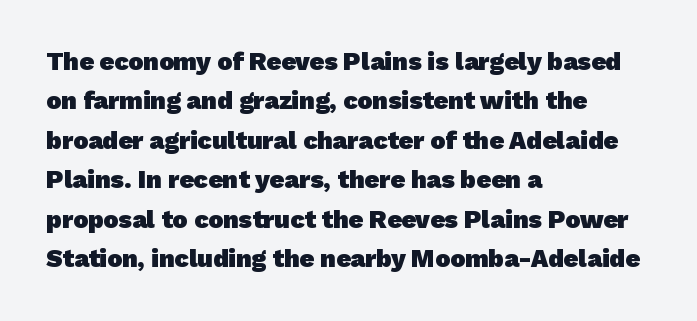
The image shows 25 px bold type; set left-aligned, normal line spacing (1.58x), normal letter spacing, not underlined.
